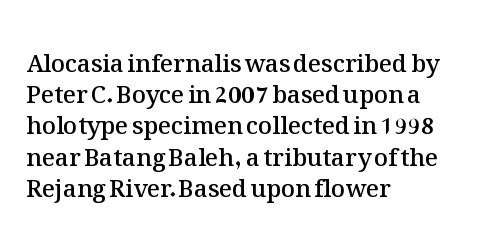
Q: Is the text bold? A: Semi-bold.
Q: Is the text italic (slanted)? A: No, it is upright.
Q: Is the text underlined? A: No.
Q: How is the paragraph aligned? A: Left-aligned.
Q: Is the spacing between letters normal or unusually wide? A: Normal.
Q: Is the spacing between lines tight, normal or loose? A: Normal.
